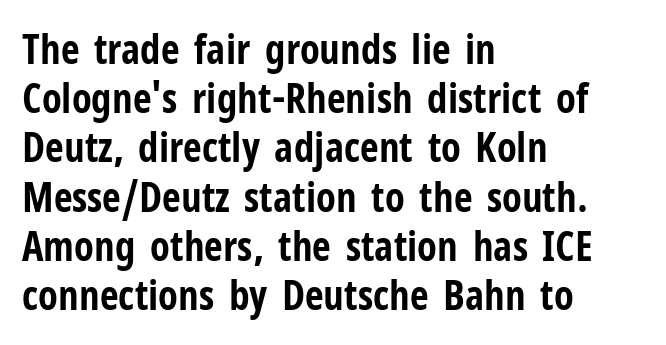
{"serif": "no", "italic": "no", "bold": "yes", "weight": "bold", "width": "condensed", "stroke_contrast": "low", "x_height": "medium", "monospaced": "no", "underline": "no", "align": "left", "line_spacing_ratio": 1.2, "letter_spacing": "normal", "letter_spacing_em": 0.0, "glyph_px": 41}
